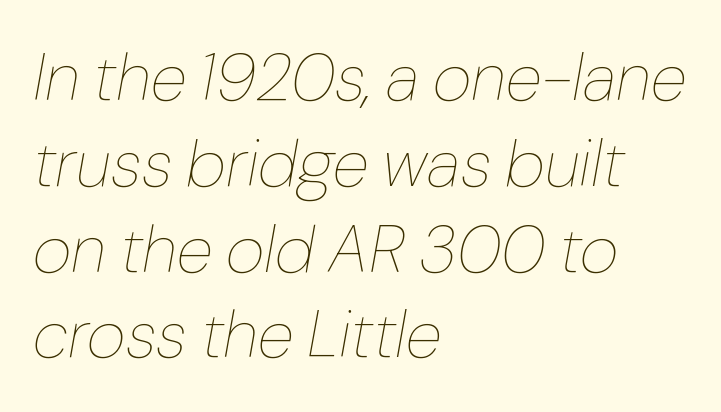
The face used here has a pronounced slope to its letters. Line beginnings align vertically; line endings do not. Underlining? Definitely not there. Ink coverage per letter is moderate at most. Here the designer chose a conventional face with non-uniform glyph widths. The block of text has a typical density, with ordinary space between rows.
